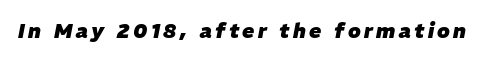
Q: Is the text bold? A: Yes.
Q: Is the text italic (slanted)? A: Yes, it leans right by about 11 degrees.
Q: Is the text underlined? A: No.
